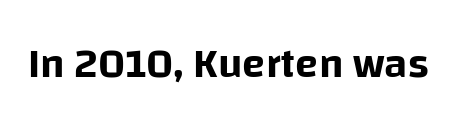
You can tell it's not italic because the verticals are truly vertical. A typesetter would call this zero additional tracking. Each letter keeps its own natural width here, so spacing adapts to shape. Just letters on the line, the space beneath them empty. The characters display no serif detailing; their extremities are plain.
